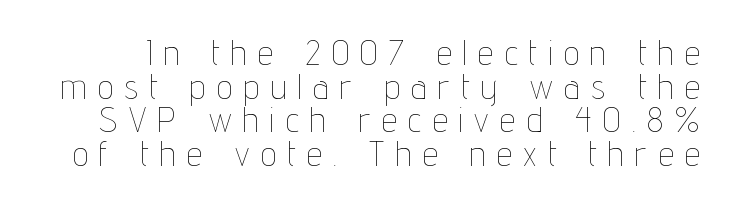
The image shows 34 px thin, condensed type, upright; set tight line spacing (0.99x), unusually wide letter spacing (+0.35 em), not underlined; low stroke contrast and a medium x-height.
